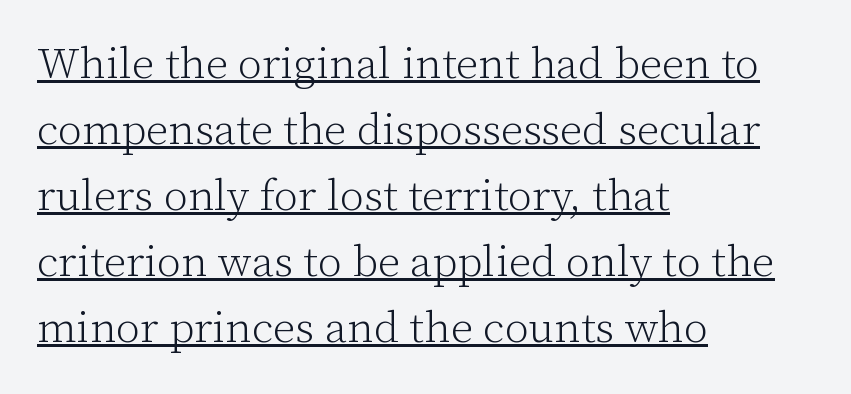
A continuous stroke trails under the words, as in a hyperlink. Proportional: the letters do not fall into vertical columns. Is there any slant? The stems are plumb. The lines in this sample share a left origin and differ only in where they stop.
